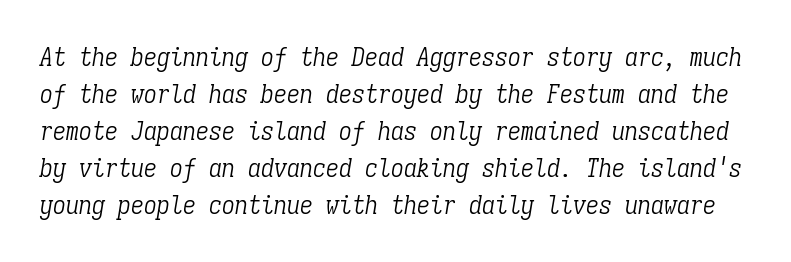
Q: Is the text bold? A: No.
Q: Is the text italic (slanted)? A: Yes, it leans right by about 9 degrees.
Q: Is the text underlined? A: No.
Q: Is the spacing between letters normal or unusually wide? A: Normal.
Q: Is the spacing between lines tight, normal or loose? A: Normal.
